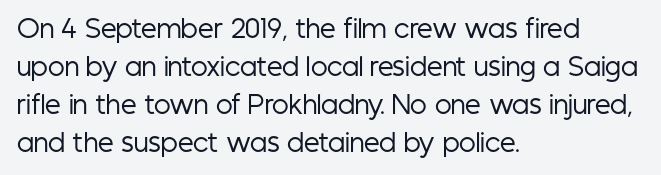
The font's upright variant was chosen for this text. The specimen omits any rule beneath the text block's lines. All the whitespace from short lines collects on the right. Tracking here is standard; glyphs follow each other at the usual distance.
